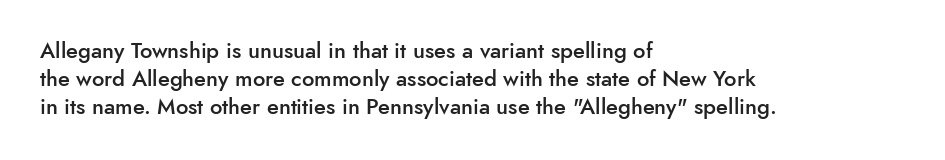
Quick note: underline off. Left-aligned paragraph, ragged on the right. Nope, not italic — everything's standing straight. The line texture is even and compact thanks to regular tracking. Successive baselines arrive at the customary interval. Firm but not heavy-handed strokes: this text is semibold.
